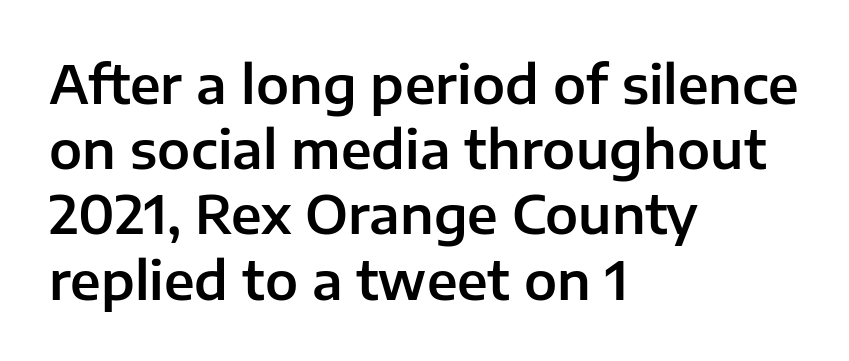
Each letter keeps its own natural width here, so spacing adapts to shape. Tall strokes in this sample are plumb rather than angled. Leftover space on each line is placed entirely after the last word. You can tell from the bare stems that sans-serif type was used. Check under the words: just untouched page. Honestly, the letter spacing is just normal — you wouldn't notice it.
